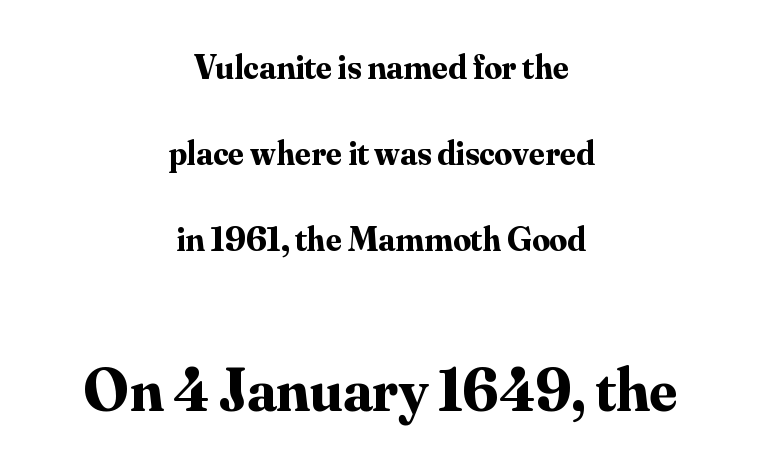
Q: Is the text bold? A: Yes.
Q: Is the text italic (slanted)? A: No, it is upright.
Q: Is the typeface a serif or a sans-serif typeface? A: Serif.
Q: Is the text underlined? A: No.
Q: How is the paragraph aligned? A: Centered.
Q: Is the spacing between letters normal or unusually wide? A: Normal.
Q: Is the spacing between lines tight, normal or loose? A: Loose.
Q: Which block of text is set in a larger size, the first (top) or the second (bottom)? A: The second (bottom) one.
Q: Width (condensed, normal, or wide)? A: Normal.
Q: Stroke contrast? A: Medium.
Q: x-height? A: Small.
Q: Monospaced? A: No.
